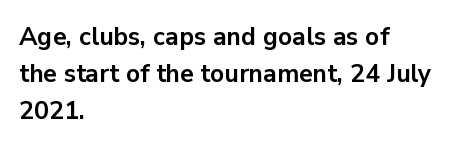
Italic: no, the glyphs are upright roman. Weight: bold. A typesetter would call this zero additional tracking. Does the copy run flush right? No — it runs flush left. In terms of leading, this rendering sits right in the middle. Quick note: underline off.
